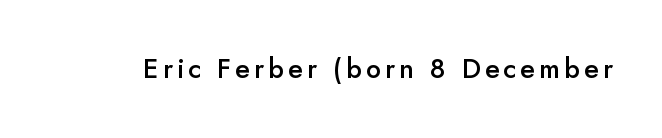
Q: Is the text bold? A: Semi-bold.
Q: Is the text italic (slanted)? A: No, it is upright.
Q: Is the text underlined? A: No.
